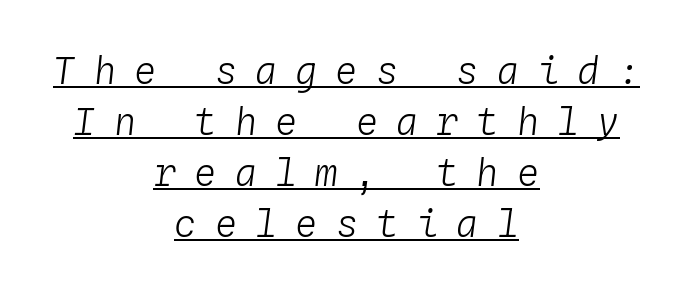
The image shows 37 px light type, italic (leaning right), monospaced; set centered, normal line spacing (1.38x), unusually wide letter spacing (+0.49 em), underlined; low stroke contrast and a medium x-height.
